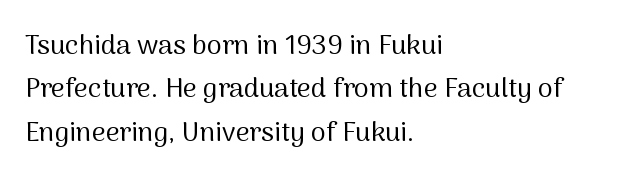
Q: Is the text bold? A: No.
Q: Is the text italic (slanted)? A: No, it is upright.
Q: Is the text underlined? A: No.
Q: How is the paragraph aligned? A: Left-aligned.
Q: Is the spacing between letters normal or unusually wide? A: Normal.
Q: Is the spacing between lines tight, normal or loose? A: Normal.
